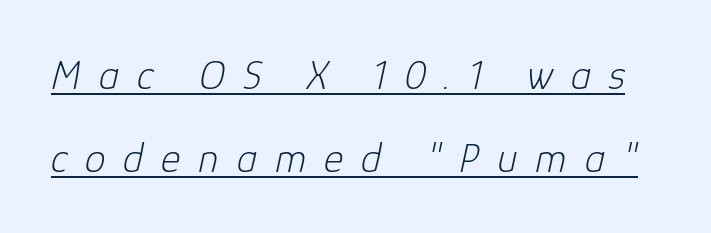
Q: Is the text bold? A: No.
Q: Is the text italic (slanted)? A: Yes, it leans right by about 12 degrees.
Q: Is the text underlined? A: Yes.
Q: Is the spacing between letters normal or unusually wide? A: Unusually wide.
Q: Is the spacing between lines tight, normal or loose? A: Loose.
Q: Width (condensed, normal, or wide)? A: Normal.
Q: Stroke contrast? A: Low.
Q: x-height? A: Medium.
Q: Monospaced? A: No.
